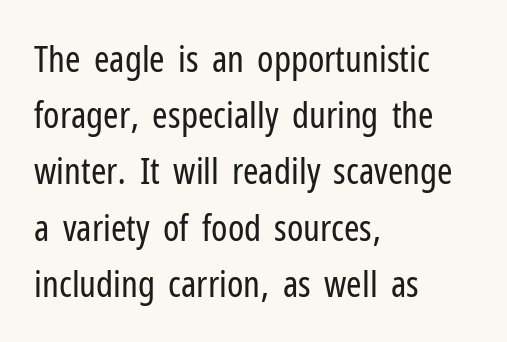
The image shows 37 px regular-weight, condensed sans-serif type, upright; set left-aligned, normal line spacing (1.52x), normal letter spacing, not underlined; low stroke contrast and a medium x-height.
